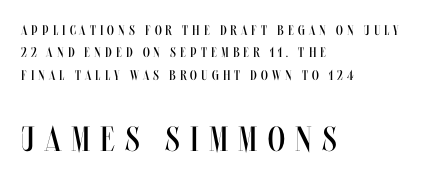
The image shows 35 px regular-weight, condensed type, upright; set left-aligned, normal line spacing (1.59x), unusually wide letter spacing (+0.29 em), not underlined; the second (bottom) block is 2.5x larger; medium stroke contrast and a large x-height.
